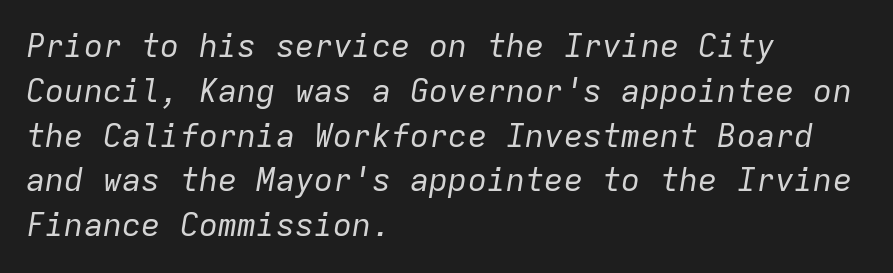
{"italic": "yes", "lean": "right", "slant_degrees": 9, "bold": "no", "weight": "regular", "width": "normal", "stroke_contrast": "low", "x_height": "medium", "monospaced": "yes", "underline": "no", "align": "left", "line_spacing": "normal", "line_spacing_ratio": 1.4, "letter_spacing": "normal", "letter_spacing_em": 0.0, "glyph_px": 32}
